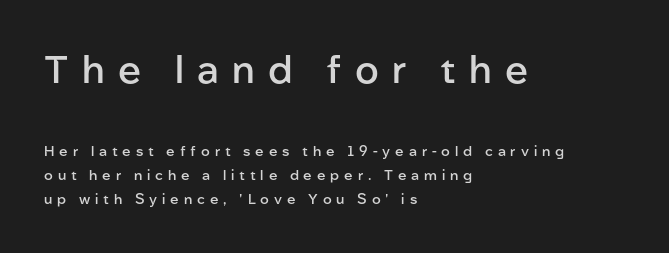
Q: Is the text bold? A: Semi-bold.
Q: Is the text italic (slanted)? A: No, it is upright.
Q: Is the typeface a serif or a sans-serif typeface? A: Sans-serif.
Q: Is the text underlined? A: No.
Q: How is the paragraph aligned? A: Left-aligned.
Q: Is the spacing between letters normal or unusually wide? A: Unusually wide.
Q: Which block of text is set in a larger size, the first (top) or the second (bottom)? A: The first (top) one.
Q: Width (condensed, normal, or wide)? A: Normal.
Q: Stroke contrast? A: Low.
Q: x-height? A: Medium.
Q: Monospaced? A: No.
